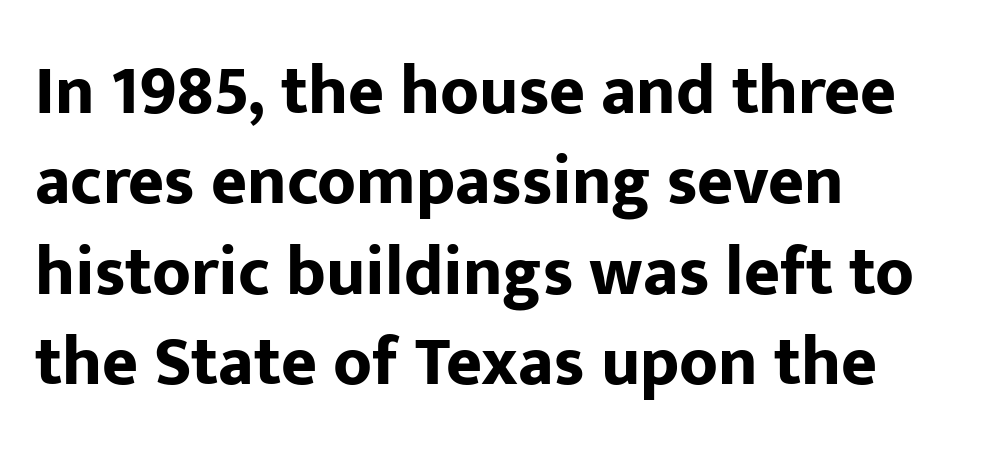
The rendering anchors every line to the left-hand side. The typeface chosen for these lines omits serifs. What stands out about the letter spacing? Nothing — it is the standard amount. Every character sits straight up, as roman type does. Each new line begins a customary step beneath the previous one.
